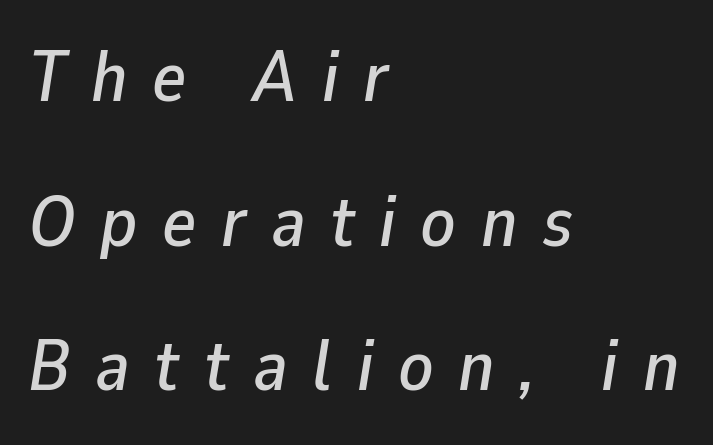
A typesetter would call this proportional, since set widths differ per character. One-word summary of the alignment: left. The line texture is sparse and dotted thanks to wide tracking. The foot of each line stays bare and open. The font's italic variant was chosen for this text. A typesetter would call this leading open, well beyond the default.
